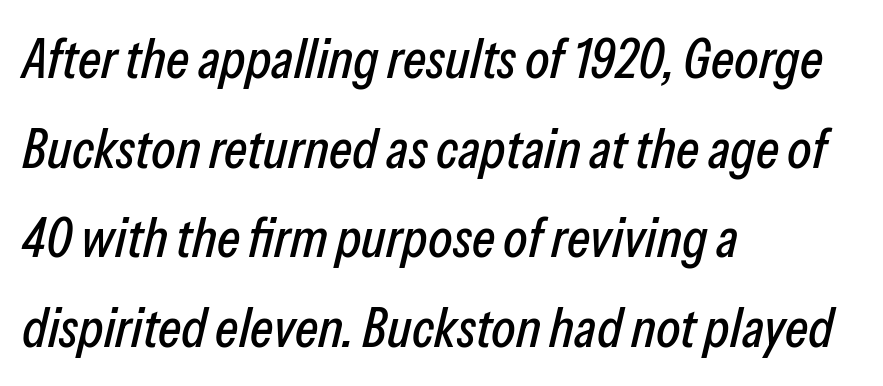
{"italic": "yes", "lean": "right", "slant_degrees": 13, "width": "condensed", "stroke_contrast": "low", "x_height": "medium", "monospaced": "no", "underline": "no", "align": "left", "line_spacing": "normal", "line_spacing_ratio": 1.6, "letter_spacing": "normal", "letter_spacing_em": 0.0, "glyph_px": 56}
